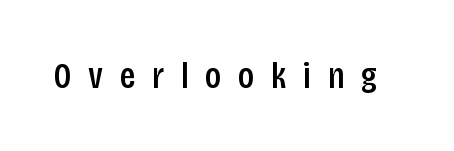
Q: Is the text bold? A: Semi-bold.
Q: Is the text italic (slanted)? A: No, it is upright.
Q: Is the typeface a serif or a sans-serif typeface? A: Sans-serif.
Q: Is the text underlined? A: No.
Q: Is the spacing between letters normal or unusually wide? A: Unusually wide.
Q: Width (condensed, normal, or wide)? A: Condensed.
Q: Stroke contrast? A: Low.
Q: x-height? A: Large.
Q: Monospaced? A: No.
